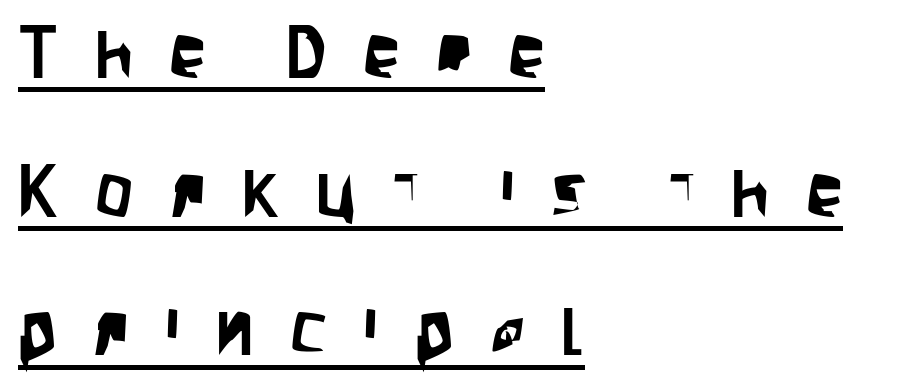
Check the space under the baseline: a stroke is drawn there. The rendering inserts visible extra space after every character. The text was rendered using a sans face with plain stroke endings. The lines in this sample share a left origin and differ only in where they stop. The specimen reads as upright at a glance.
